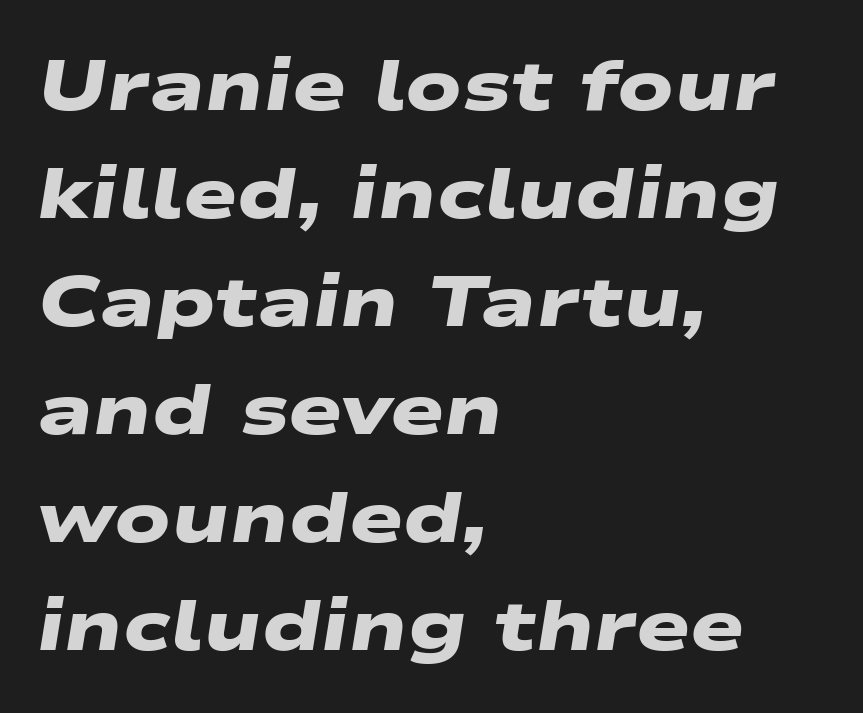
The image shows 72 px heavy, wide sans-serif type; set left-aligned, normal line spacing (1.5x), normal letter spacing, not underlined; low stroke contrast and a medium x-height.
